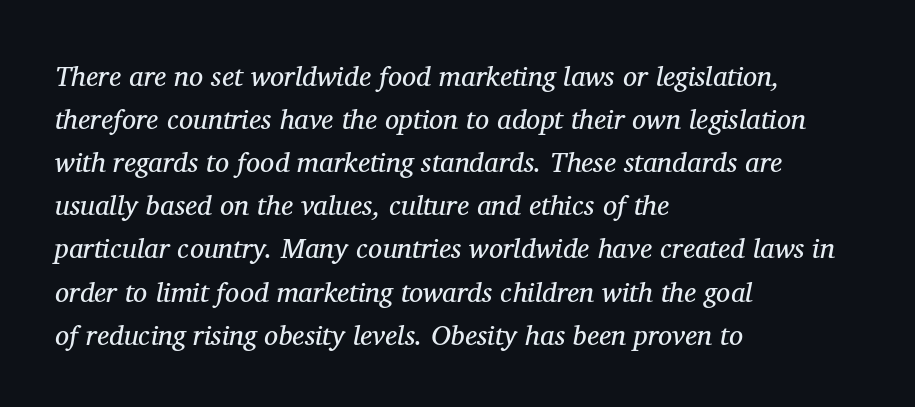
Spacing verdict: proportional, widths tailored to each character. This is not heavy type; no bold has been used. In terms of letterform style, serifs are clearly present. Observe the lean: these are italic letterforms.
